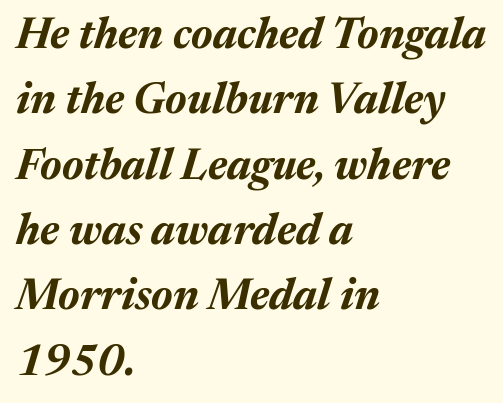
Think of a printed novel: that variable character pitch is what you see here. Does the weight exceed regular? Yes, all the way to bold. Descenders are the only things crossing below the line. Compared with typical paragraphs, the rows here are spaced about the same.
